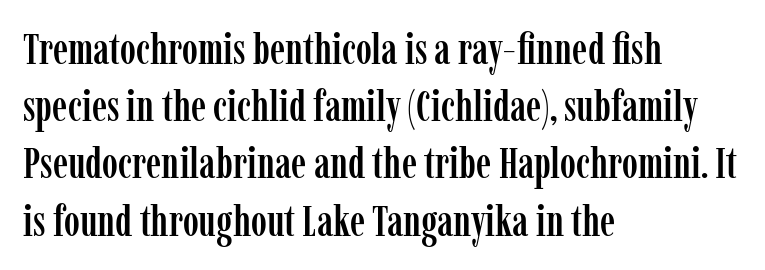
Here the glyphs are tracked normally, forming tight word shapes. The rendering shows small feet on the letterforms — a serif design. Here the designer chose a conventional face with non-uniform glyph widths. This sample is left-justified, so line endings fall wherever the words run out. How would I describe the line gaps? Plain and ordinary.
